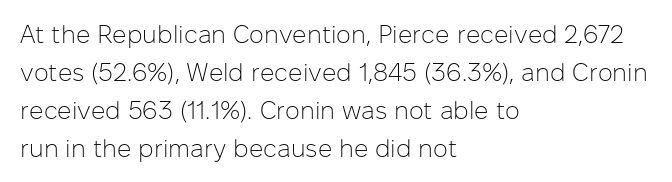
The image shows 25 px text type, upright; set left-aligned, normal line spacing (1.52x), normal letter spacing, not underlined.
